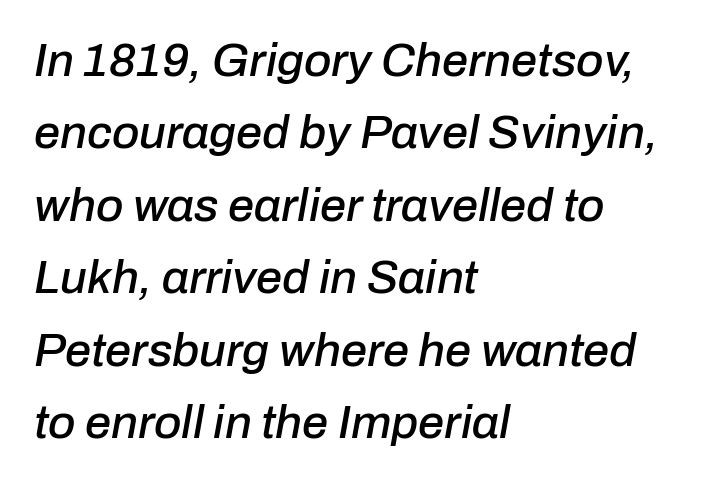
Q: Is the text italic (slanted)? A: Yes, it leans right by about 10 degrees.
Q: Is the text underlined? A: No.
Q: How is the paragraph aligned? A: Left-aligned.
Q: Is the spacing between letters normal or unusually wide? A: Normal.
Q: Is the spacing between lines tight, normal or loose? A: Normal.
Q: Width (condensed, normal, or wide)? A: Normal.
Q: Stroke contrast? A: Low.
Q: x-height? A: Medium.
Q: Monospaced? A: No.
